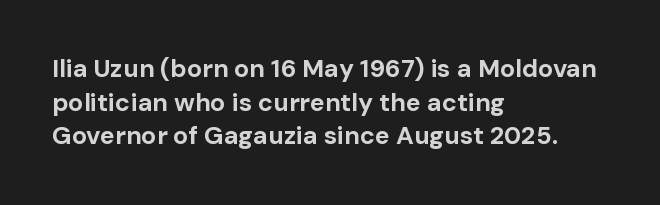
Q: Is the text bold? A: Yes.
Q: Is the text italic (slanted)? A: No, it is upright.
Q: Is the text underlined? A: No.
Q: How is the paragraph aligned? A: Left-aligned.
Q: Is the spacing between letters normal or unusually wide? A: Normal.
Q: Is the spacing between lines tight, normal or loose? A: Normal.
